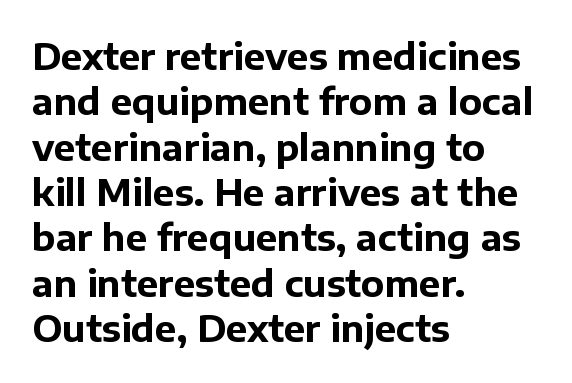
{"serif": "no", "italic": "no", "bold": "yes", "weight": "bold", "width": "normal", "stroke_contrast": "low", "x_height": "medium", "monospaced": "no", "underline": "no", "align": "left", "line_spacing": "normal", "line_spacing_ratio": 1.26, "letter_spacing": "normal", "letter_spacing_em": 0.0, "glyph_px": 36}
